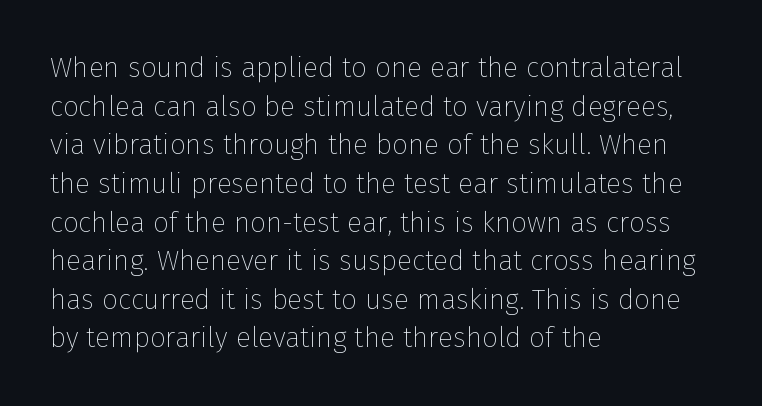
Q: Is the text bold? A: No.
Q: Is the text italic (slanted)? A: No, it is upright.
Q: Is the typeface a serif or a sans-serif typeface? A: Sans-serif.
Q: Is the text underlined? A: No.
Q: How is the paragraph aligned? A: Left-aligned.
Q: Is the spacing between letters normal or unusually wide? A: Normal.
Q: Is the spacing between lines tight, normal or loose? A: Normal.
Q: Width (condensed, normal, or wide)? A: Normal.
Q: Stroke contrast? A: Low.
Q: x-height? A: Medium.
Q: Monospaced? A: No.
